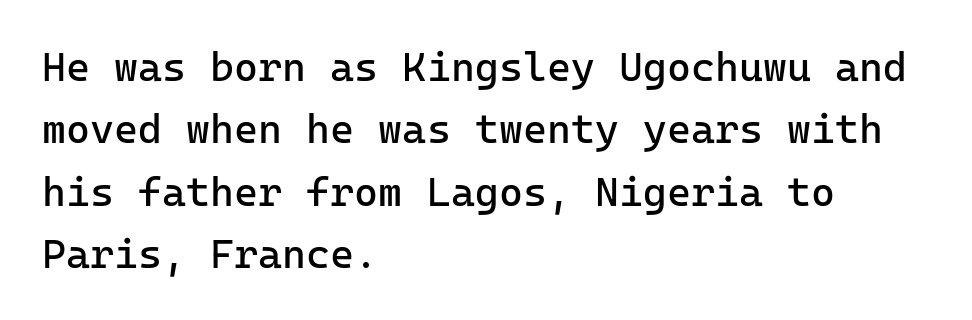
Fixed-width glyphs throughout — classic coding-font behaviour. The tracking reads as untouched default to a designer's eye. Compared with a typical body face, this is equally light or lighter still. Beneath every word, the page is bare.
